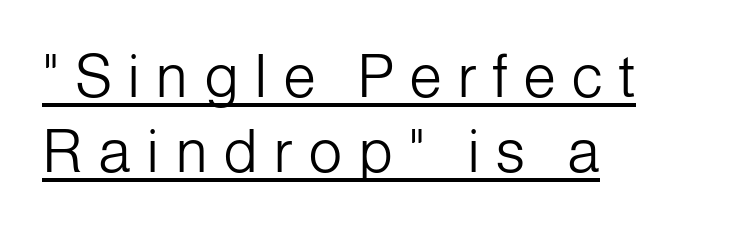
Q: Is the text bold? A: No.
Q: Is the text italic (slanted)? A: No, it is upright.
Q: Is the typeface a serif or a sans-serif typeface? A: Sans-serif.
Q: Is the text underlined? A: Yes.
Q: How is the paragraph aligned? A: Left-aligned.
Q: Is the spacing between letters normal or unusually wide? A: Unusually wide.
Q: Is the spacing between lines tight, normal or loose? A: Normal.
Q: Width (condensed, normal, or wide)? A: Normal.
Q: Stroke contrast? A: Low.
Q: x-height? A: Medium.
Q: Monospaced? A: No.
